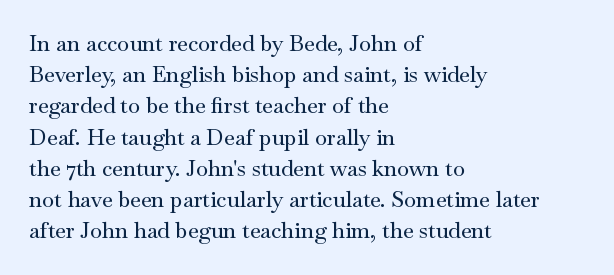
{"italic": "no", "underline": "no", "align": "left", "line_spacing": "normal", "line_spacing_ratio": 1.42, "letter_spacing": "normal", "letter_spacing_em": 0.0, "glyph_px": 22}
